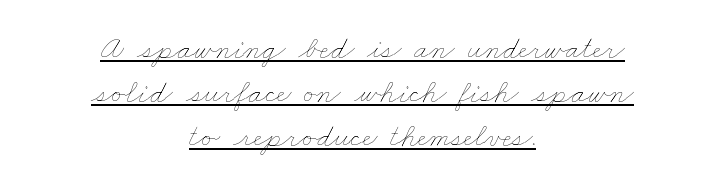
{"bold": "no", "weight": "thin", "width": "wide", "stroke_contrast": "low", "x_height": "small", "monospaced": "no", "underline": "yes", "align": "center", "line_spacing": "normal", "line_spacing_ratio": 1.37, "letter_spacing": "normal", "letter_spacing_em": 0.0, "glyph_px": 32}
